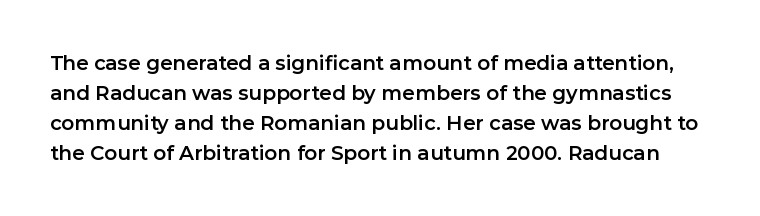
Letters rest on an invisible, unmarked baseline. Students, note that the glyphs here touch the page at normal intervals. Posture: vertical. Compared with typical paragraphs, the rows here are spaced about the same.
